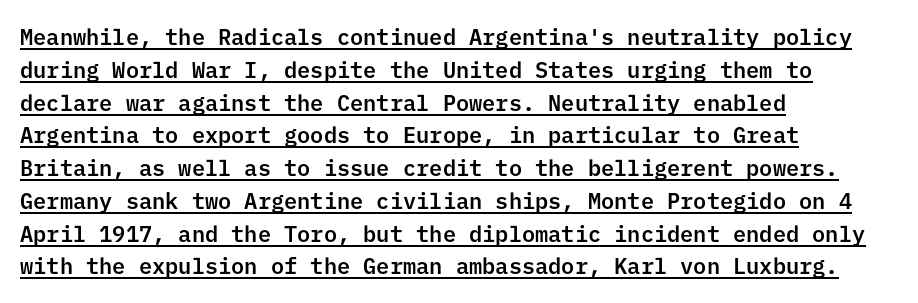
Each word holds together tightly as a unit, with standard inter-letter gaps. Somebody hit Ctrl+U on this one — the words are underlined. Is there any slant? The stems are plumb. Reading down the column, the eye jumps a familiar distance to each next line. Leftover space on each line is placed entirely after the last word.
